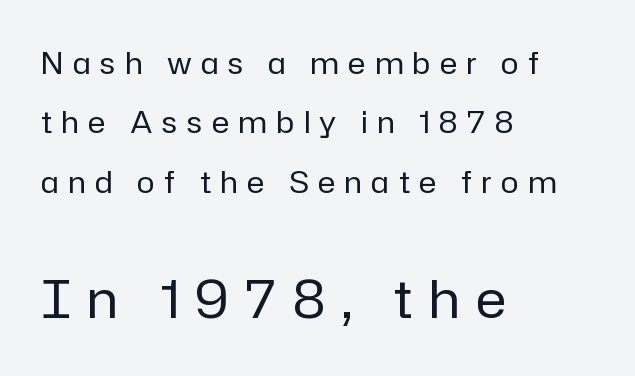
{"serif": "no", "italic": "no", "bold": "no", "weight": "regular", "width": "normal", "stroke_contrast": "low", "x_height": "medium", "monospaced": "no", "underline": "no", "align": "left", "line_spacing": "loose", "line_spacing_ratio": 1.98, "letter_spacing": "wide", "letter_spacing_em": 0.32, "larger_block": "second", "size_ratio": 1.73, "glyph_px": 52}
